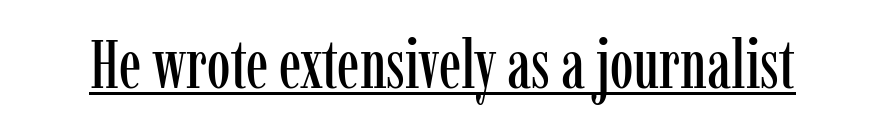
A typesetter would label this face a serif. A typesetter would call this proportional, since set widths differ per character. Somebody hit Ctrl+U on this one — the words are underlined. Each word holds together tightly as a unit, with standard inter-letter gaps. Tall strokes in this sample are plumb rather than angled.
